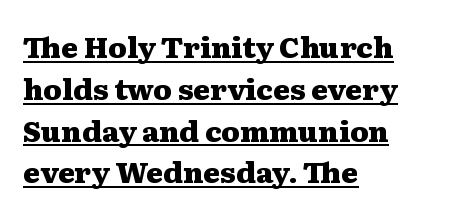
The designer left line spacing at the default. Caption: standard tracking, unaltered. This sample is left-justified, so line endings fall wherever the words run out. Students, this is bold: see how much ink each stroke carries. Is there any slant? The stems are plumb.
